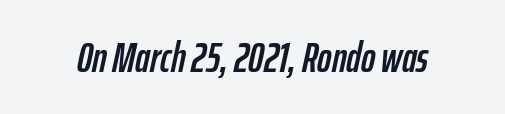
{"italic": "yes", "lean": "right", "slant_degrees": 12, "width": "condensed", "stroke_contrast": "low", "x_height": "medium", "monospaced": "no", "underline": "no", "letter_spacing": "normal", "letter_spacing_em": 0.0, "glyph_px": 43}
